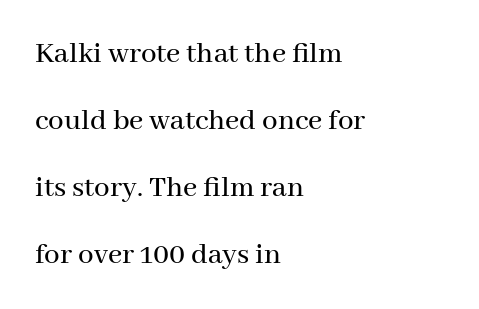
The glyphs in this specimen are seriffed. The letters stand straight up with perfectly vertical stems. Do the characters align in a grid? No, the font is proportional. Typeset ragged right — the left edge is the straight one.
